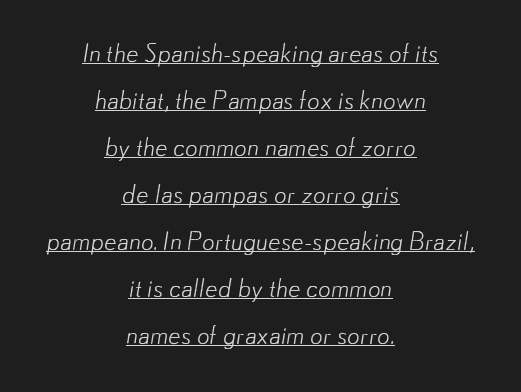
{"bold": "no", "underline": "yes", "align": "center", "line_spacing_ratio": 1.88, "letter_spacing": "normal", "letter_spacing_em": 0.0, "glyph_px": 25}
